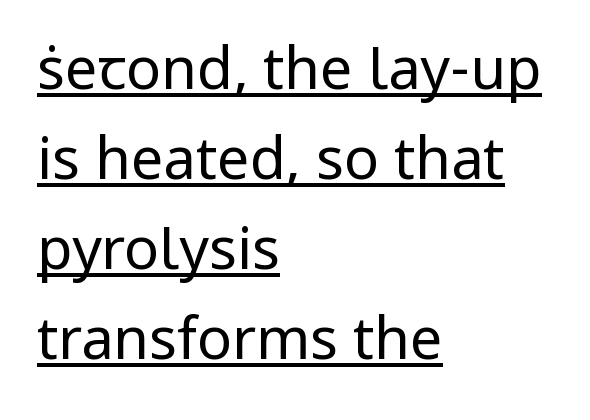
The image shows 58 px regular-weight sans-serif type, upright; set left-aligned, normal line spacing (1.55x), normal letter spacing, underlined; low stroke contrast and a medium x-height.
